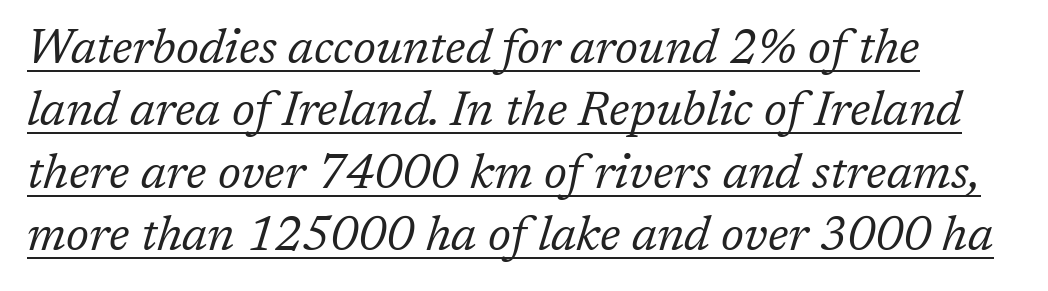
{"serif": "yes", "italic": "yes", "lean": "right", "slant_degrees": 17, "bold": "no", "weight": "regular", "width": "normal", "stroke_contrast": "low", "x_height": "medium", "monospaced": "no", "underline": "yes", "align": "left", "line_spacing": "normal", "line_spacing_ratio": 1.3, "letter_spacing": "normal", "letter_spacing_em": 0.0, "glyph_px": 48}
